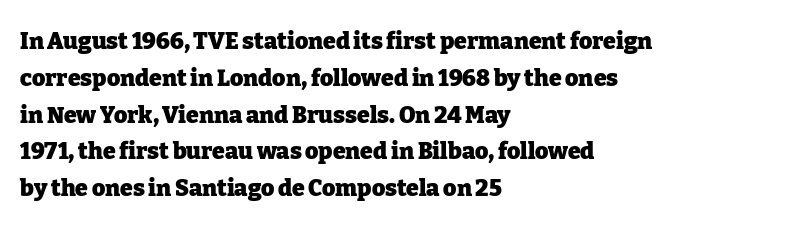
{"italic": "no", "bold": "yes", "underline": "no", "align": "left", "line_spacing": "normal", "line_spacing_ratio": 1.6, "letter_spacing": "normal", "letter_spacing_em": 0.0, "glyph_px": 23}
